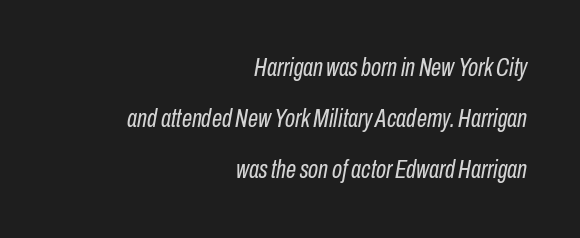
The image shows 26 px text type, italic (leaning right); set right-aligned, loose line spacing (1.97x), normal letter spacing, not underlined.
